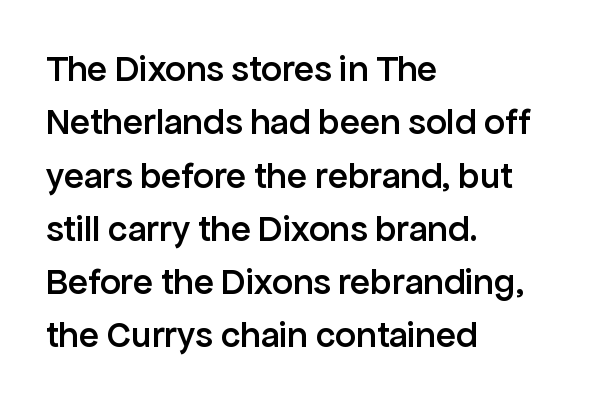
{"serif": "no", "italic": "no", "bold": "semi", "weight": "semibold", "width": "normal", "stroke_contrast": "low", "x_height": "medium", "monospaced": "no", "underline": "no", "align": "left", "line_spacing": "normal", "line_spacing_ratio": 1.44, "letter_spacing": "normal", "letter_spacing_em": 0.0, "glyph_px": 37}
